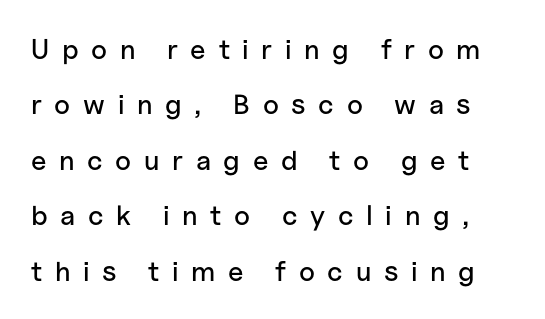
The image shows 28 px sans-serif type, upright; set loose line spacing (1.98x), unusually wide letter spacing (+0.45 em), not underlined; low stroke contrast and a medium x-height.
